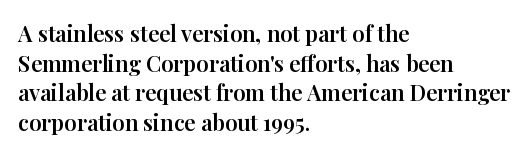
{"italic": "no", "underline": "no", "align": "left", "line_spacing": "normal", "line_spacing_ratio": 1.35, "letter_spacing": "normal", "letter_spacing_em": 0.0, "glyph_px": 22}
